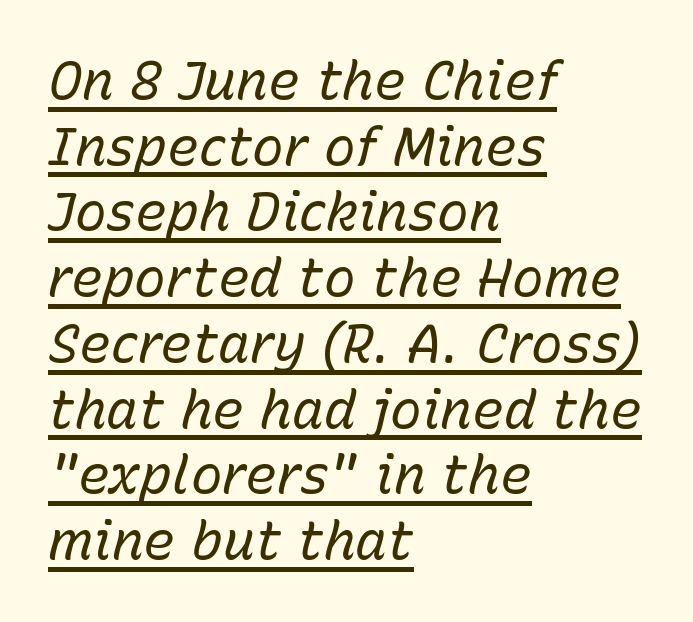
Is the letter spacing exaggerated? No — it looks like the ordinary default. The ragged edge is on the right, which tells us the setting is flush left. The face used here is proportionally spaced, like ordinary book or web type. The string is rendered with underlining switched on.
